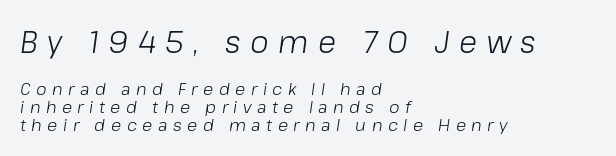
The image shows 30 px light type, italic (leaning right); set left-aligned, tight line spacing (1.06x), unusually wide letter spacing (+0.32 em), not underlined; the first (top) block is 1.76x larger; low stroke contrast and a medium x-height.
